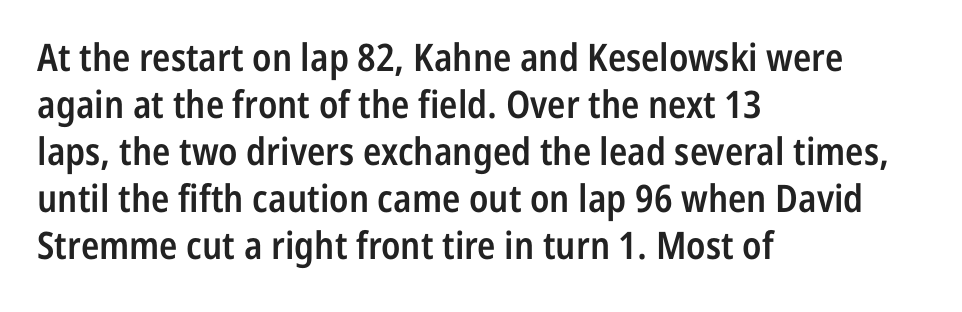
Quick note: underline off. All the whitespace from short lines collects on the right. How are the letters spaced? Ordinarily, with no added tracking. Emphasis by weight is partial: semibold. Grotesque or geometric, the face here clearly has no serifs.
